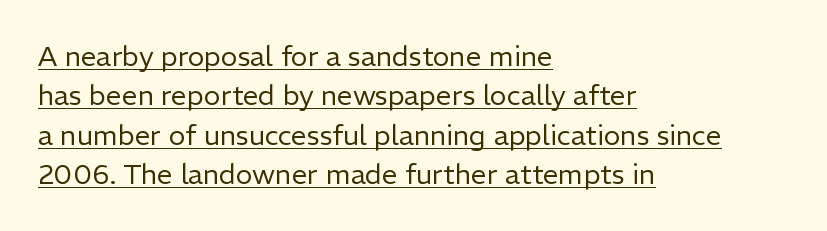
The image shows 28 px regular-weight sans-serif type, upright; set left-aligned, normal line spacing (1.41x), normal letter spacing, underlined; low stroke contrast and a medium x-height.
